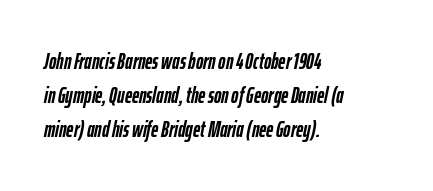
Q: Is the text bold? A: Yes.
Q: Is the text italic (slanted)? A: Yes, it leans right by about 12 degrees.
Q: Is the text underlined? A: No.
Q: How is the paragraph aligned? A: Left-aligned.
Q: Is the spacing between letters normal or unusually wide? A: Normal.
Q: Is the spacing between lines tight, normal or loose? A: Normal.
